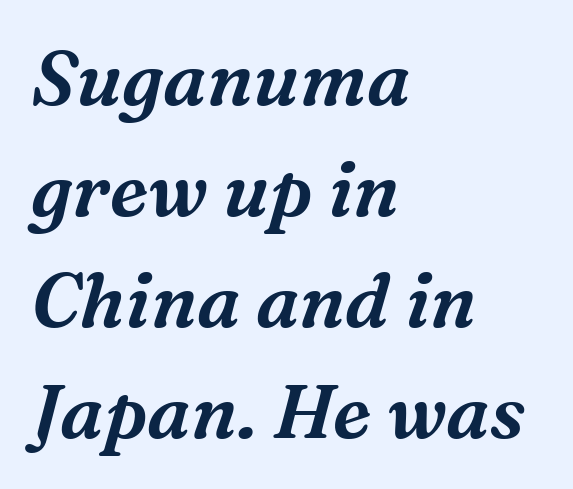
{"serif": "yes", "italic": "yes", "lean": "right", "slant_degrees": 16, "width": "normal", "stroke_contrast": "medium", "x_height": "medium", "monospaced": "no", "underline": "no", "align": "left", "line_spacing": "normal", "line_spacing_ratio": 1.48, "letter_spacing": "normal", "letter_spacing_em": 0.0, "glyph_px": 75}
